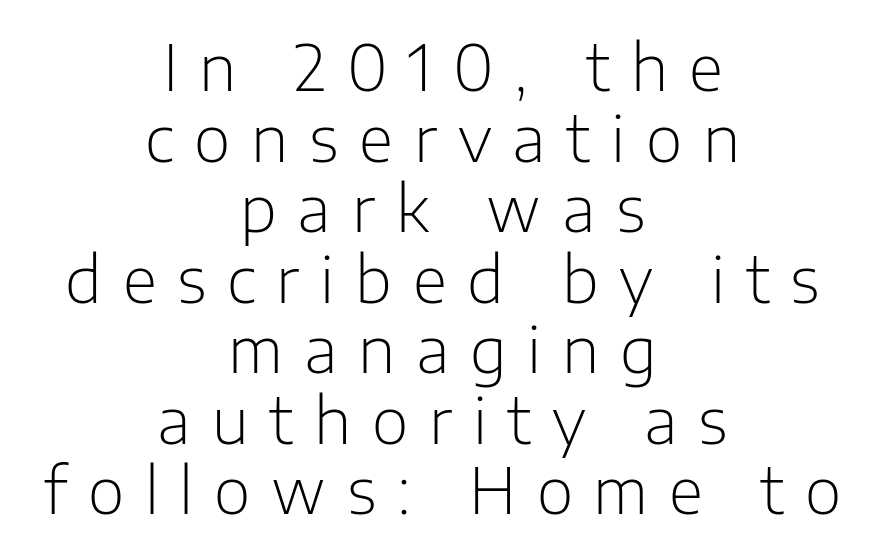
{"serif": "no", "italic": "no", "bold": "no", "weight": "light", "width": "normal", "stroke_contrast": "low", "x_height": "medium", "monospaced": "no", "underline": "no", "align": "center", "line_spacing": "tight", "line_spacing_ratio": 1.12, "letter_spacing": "wide", "letter_spacing_em": 0.33, "glyph_px": 63}
